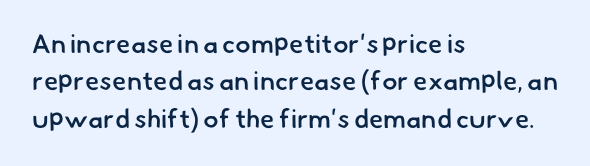
The image shows 26 px text type; set left-aligned, normal line spacing (1.44x), normal letter spacing, not underlined.
